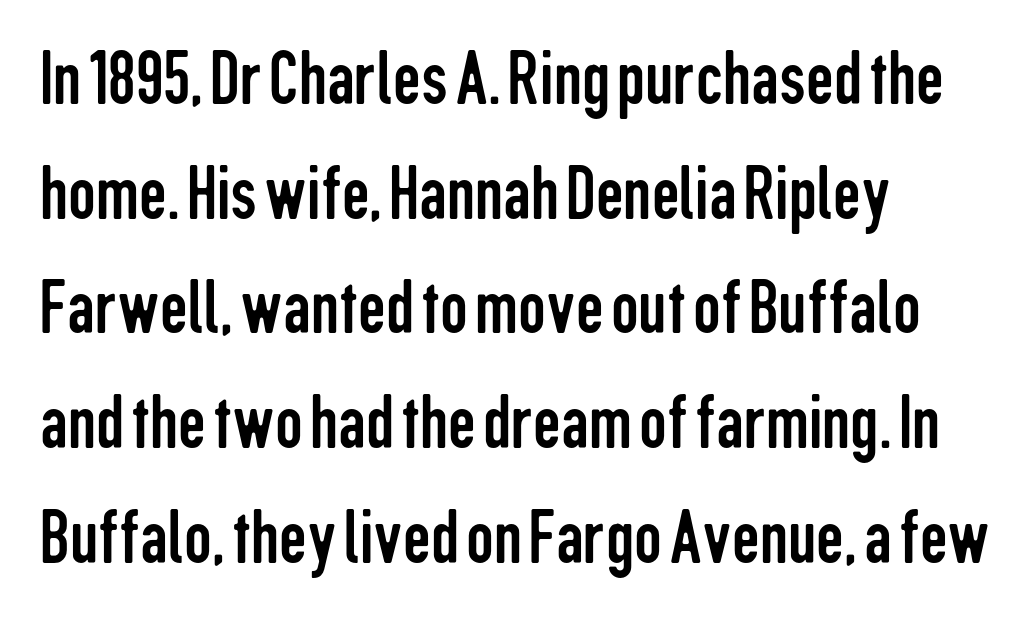
{"serif": "no", "italic": "no", "bold": "no", "weight": "regular", "width": "condensed", "stroke_contrast": "low", "x_height": "medium", "monospaced": "no", "underline": "no", "align": "left", "line_spacing": "normal", "line_spacing_ratio": 1.47, "letter_spacing": "normal", "letter_spacing_em": 0.0, "glyph_px": 78}
